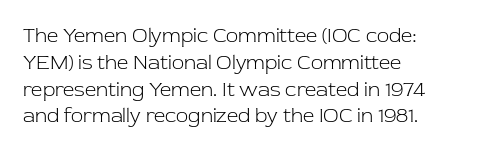
The image shows 20 px text type, upright; set left-aligned, normal line spacing (1.34x), normal letter spacing, not underlined.
